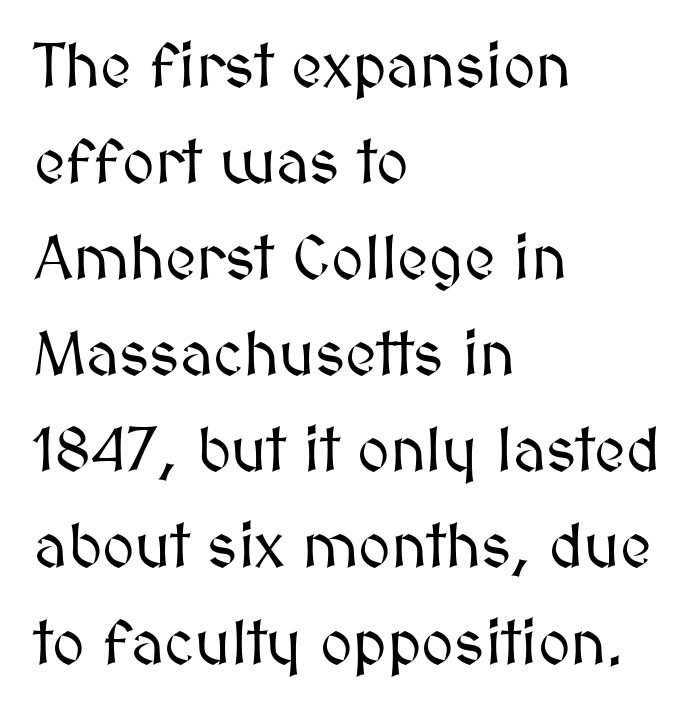
Varying glyph widths throughout — classic text-font behaviour. Students, note that the glyphs here touch the page at normal intervals. A student would call this left alignment; a typographer would say flush left, rag right. Lines of text with bare space underneath. Every character sits straight up, as roman type does. Regarding leading, the lines here are spaced in the standard way.
